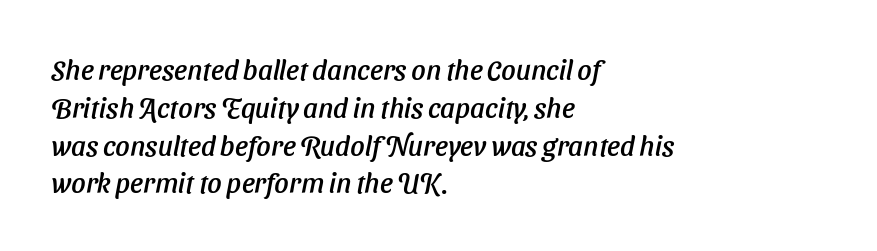
The image shows 28 px text type, italic (leaning right); set left-aligned, normal line spacing (1.35x), normal letter spacing, not underlined; low stroke contrast and a medium x-height.
